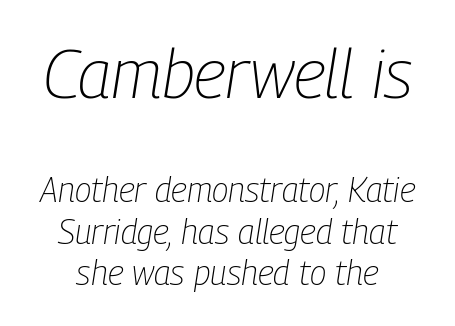
{"italic": "yes", "lean": "right", "slant_degrees": 9, "bold": "no", "weight": "light", "width": "condensed", "stroke_contrast": "low", "x_height": "medium", "monospaced": "no", "underline": "no", "line_spacing_ratio": 1.22, "letter_spacing": "normal", "letter_spacing_em": 0.0, "larger_block": "first", "size_ratio": 2.0, "glyph_px": 68}
